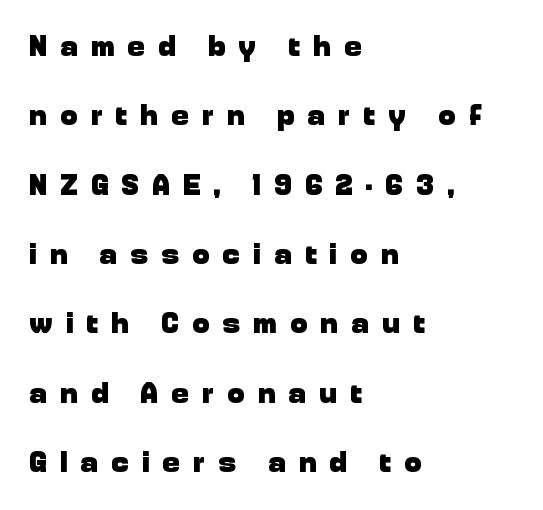
Q: Is the text bold? A: Yes.
Q: Is the text italic (slanted)? A: No, it is upright.
Q: Is the typeface a serif or a sans-serif typeface? A: Sans-serif.
Q: Is the text underlined? A: No.
Q: How is the paragraph aligned? A: Left-aligned.
Q: Is the spacing between letters normal or unusually wide? A: Unusually wide.
Q: Is the spacing between lines tight, normal or loose? A: Loose.
Q: Width (condensed, normal, or wide)? A: Normal.
Q: Stroke contrast? A: Low.
Q: x-height? A: Medium.
Q: Monospaced? A: No.
